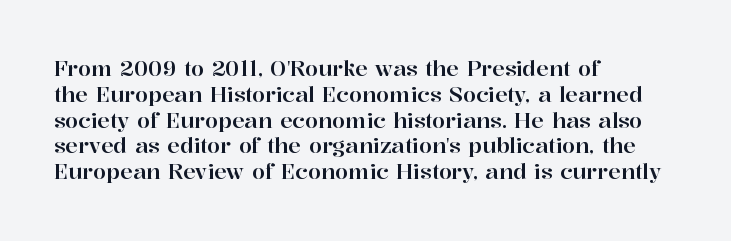
Q: Is the text italic (slanted)? A: No, it is upright.
Q: Is the text underlined? A: No.
Q: How is the paragraph aligned? A: Left-aligned.
Q: Is the spacing between letters normal or unusually wide? A: Normal.
